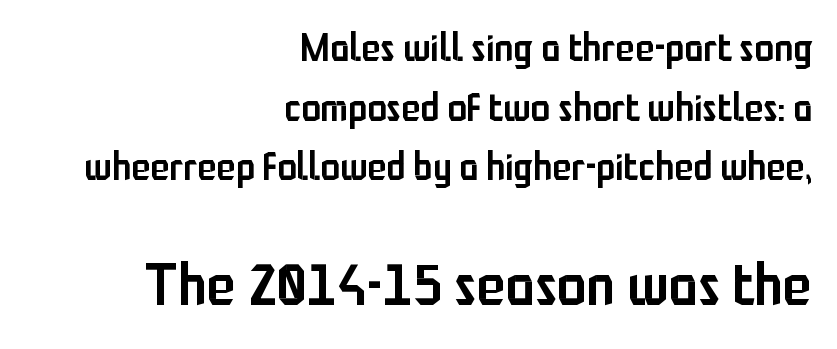
Q: Is the text bold? A: Semi-bold.
Q: Is the text italic (slanted)? A: No, it is upright.
Q: Is the typeface a serif or a sans-serif typeface? A: Sans-serif.
Q: Is the text underlined? A: No.
Q: How is the paragraph aligned? A: Right-aligned.
Q: Is the spacing between letters normal or unusually wide? A: Normal.
Q: Is the spacing between lines tight, normal or loose? A: Normal.
Q: Which block of text is set in a larger size, the first (top) or the second (bottom)? A: The second (bottom) one.
Q: Width (condensed, normal, or wide)? A: Condensed.
Q: Stroke contrast? A: Low.
Q: x-height? A: Medium.
Q: Monospaced? A: No.
